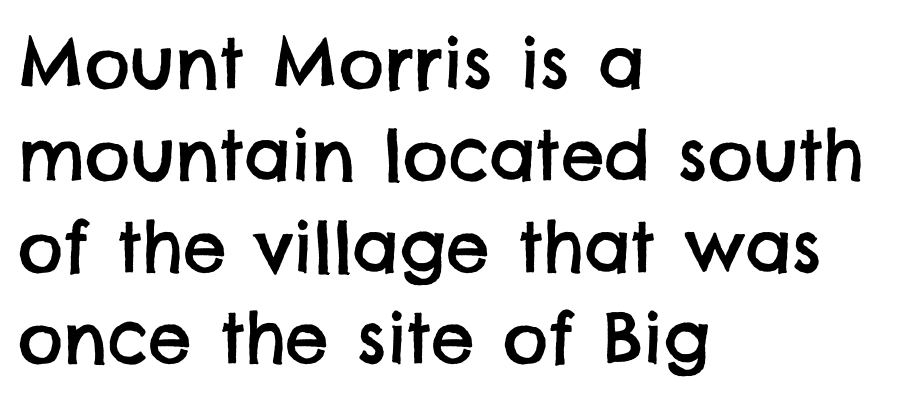
The image shows 69 px sans-serif type; set left-aligned, normal line spacing (1.33x), normal letter spacing, not underlined; low stroke contrast and a large x-height.
